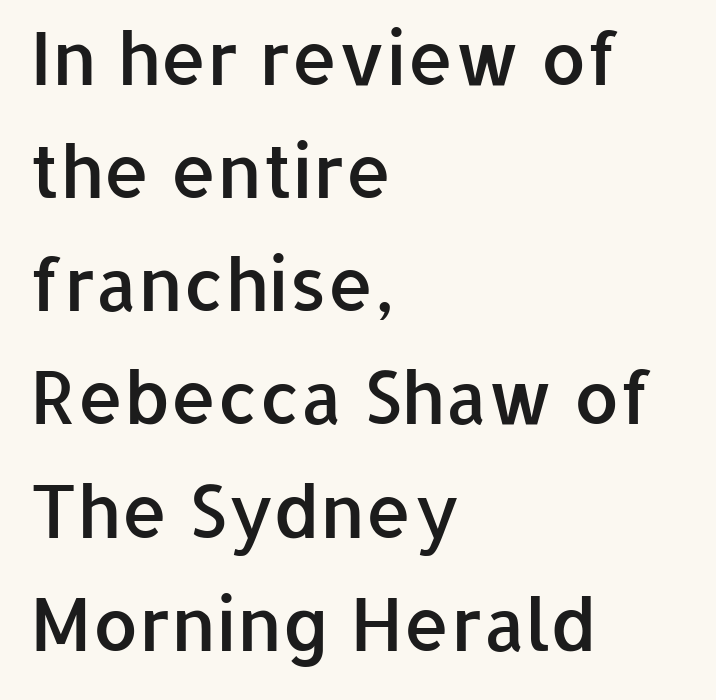
{"serif": "no", "italic": "no", "bold": "semi", "weight": "semibold", "width": "normal", "stroke_contrast": "low", "x_height": "medium", "monospaced": "no", "underline": "no", "align": "left", "line_spacing": "normal", "line_spacing_ratio": 1.55, "letter_spacing": "normal", "letter_spacing_em": 0.0, "glyph_px": 73}
